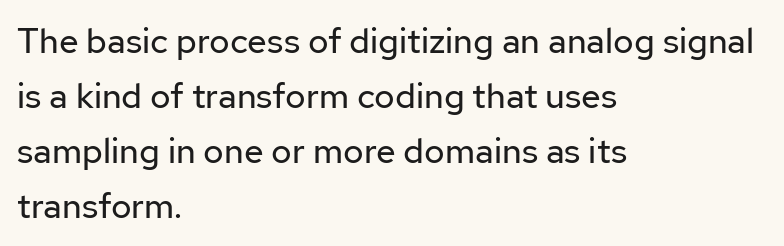
Is this a fixed-width face? No — the glyphs have proportional, varying widths. The ragged edge is on the right, which tells us the setting is flush left. This reads as an unemphasized weight, regular at the heaviest. The typeface chosen for these lines omits serifs.
